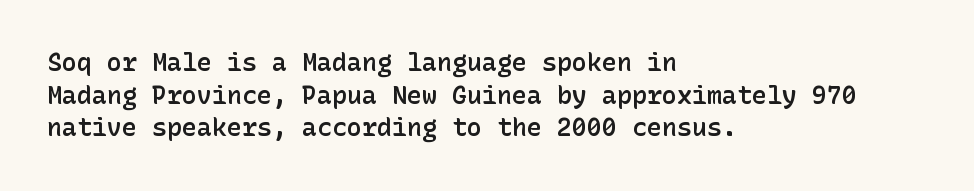
Q: Is the text bold? A: Semi-bold.
Q: Is the text italic (slanted)? A: No, it is upright.
Q: Is the text underlined? A: No.
Q: How is the paragraph aligned? A: Left-aligned.
Q: Is the spacing between letters normal or unusually wide? A: Normal.
Q: Is the spacing between lines tight, normal or loose? A: Normal.
